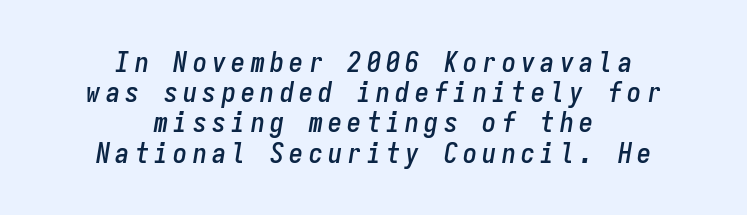
{"italic": "yes", "lean": "right", "slant_degrees": 9, "width": "condensed", "stroke_contrast": "low", "x_height": "medium", "monospaced": "yes", "underline": "no", "align": "center", "line_spacing": "tight", "line_spacing_ratio": 1.08, "glyph_px": 28}
